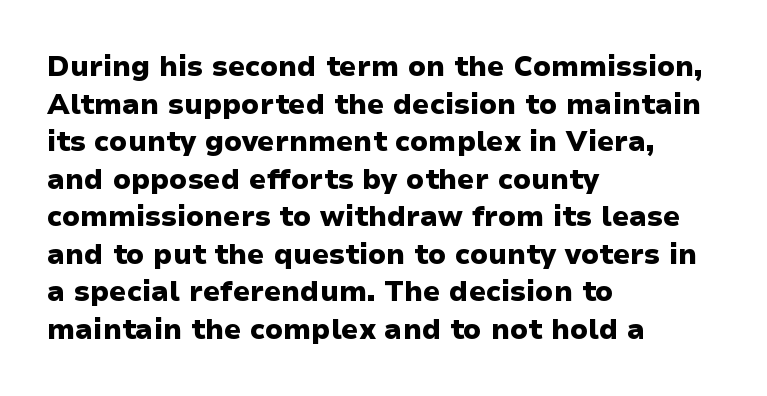
Is this a fixed-width face? No — the glyphs have proportional, varying widths. Alignment: flush left. Look at the tracking — it's just the regular setting, nothing added. The sample has been set heavy, in full bold.
